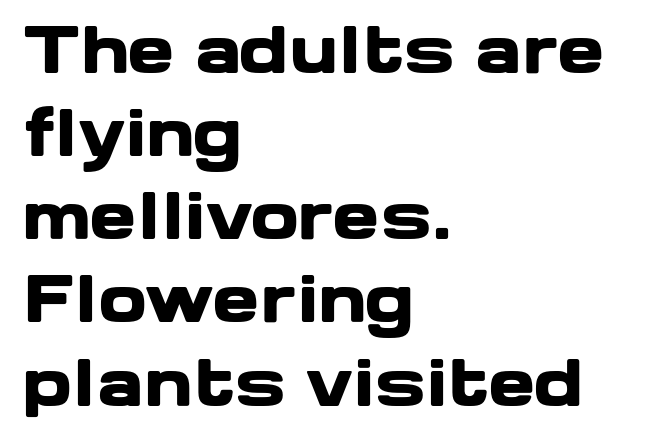
Q: Is the text bold? A: Yes.
Q: Is the text italic (slanted)? A: No, it is upright.
Q: Is the typeface a serif or a sans-serif typeface? A: Sans-serif.
Q: Is the text underlined? A: No.
Q: How is the paragraph aligned? A: Left-aligned.
Q: Is the spacing between letters normal or unusually wide? A: Normal.
Q: Is the spacing between lines tight, normal or loose? A: Normal.
Q: Width (condensed, normal, or wide)? A: Wide.
Q: Stroke contrast? A: Low.
Q: x-height? A: Medium.
Q: Monospaced? A: No.
